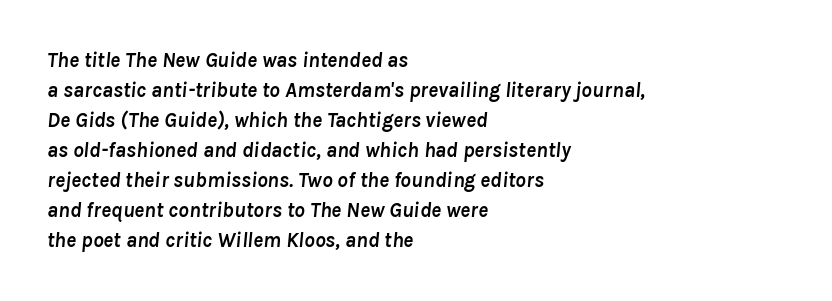
{"italic": "yes", "lean": "right", "slant_degrees": 8, "bold": "yes", "underline": "no", "align": "left", "line_spacing": "normal", "line_spacing_ratio": 1.43, "letter_spacing": "normal", "letter_spacing_em": 0.0, "glyph_px": 21}
